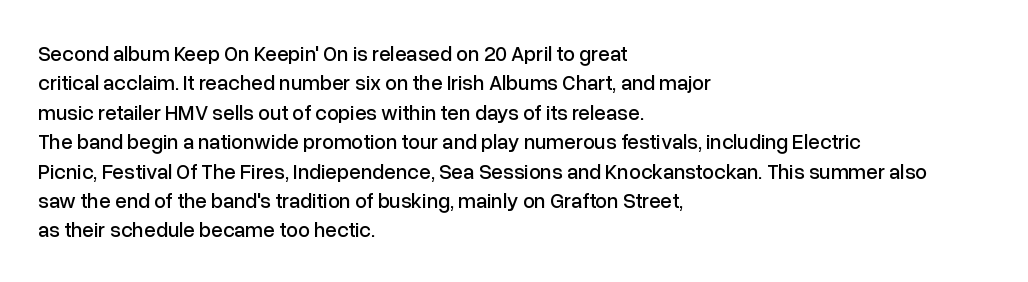
{"italic": "no", "underline": "no", "align": "left", "line_spacing": "normal", "line_spacing_ratio": 1.4, "letter_spacing": "normal", "letter_spacing_em": 0.0, "glyph_px": 21}
